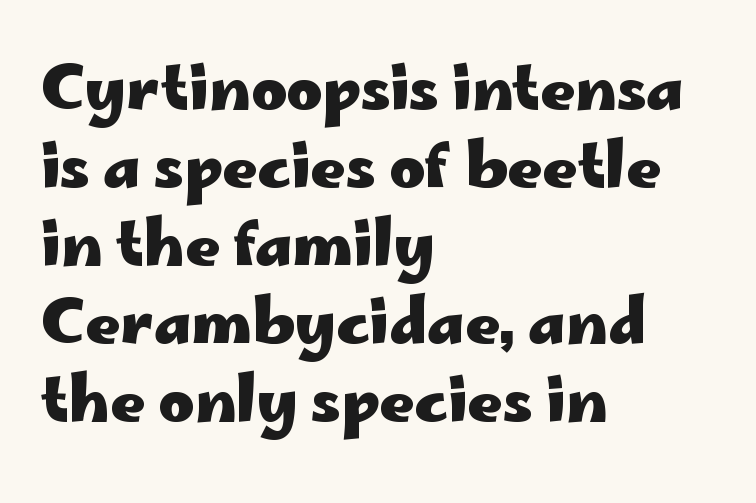
Q: Is the text bold? A: Yes.
Q: Is the text italic (slanted)? A: No, it is upright.
Q: Is the typeface a serif or a sans-serif typeface? A: Sans-serif.
Q: Is the text underlined? A: No.
Q: How is the paragraph aligned? A: Left-aligned.
Q: Is the spacing between letters normal or unusually wide? A: Normal.
Q: Is the spacing between lines tight, normal or loose? A: Normal.
Q: Width (condensed, normal, or wide)? A: Wide.
Q: Stroke contrast? A: Low.
Q: x-height? A: Small.
Q: Monospaced? A: No.
